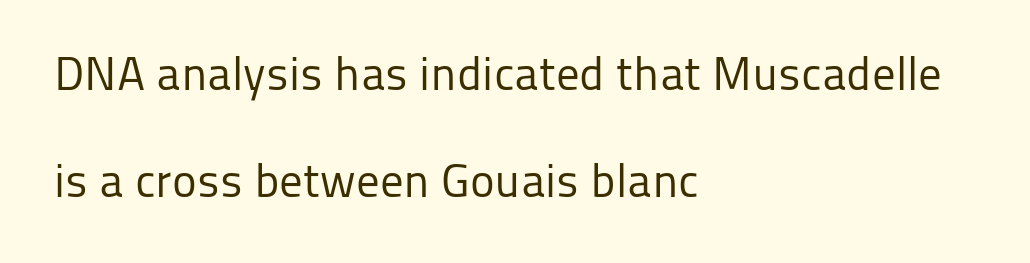
Q: Is the text bold? A: No.
Q: Is the text italic (slanted)? A: No, it is upright.
Q: Is the typeface a serif or a sans-serif typeface? A: Sans-serif.
Q: Is the text underlined? A: No.
Q: How is the paragraph aligned? A: Left-aligned.
Q: Is the spacing between letters normal or unusually wide? A: Normal.
Q: Is the spacing between lines tight, normal or loose? A: Loose.
Q: Width (condensed, normal, or wide)? A: Normal.
Q: Stroke contrast? A: Low.
Q: x-height? A: Medium.
Q: Monospaced? A: No.
